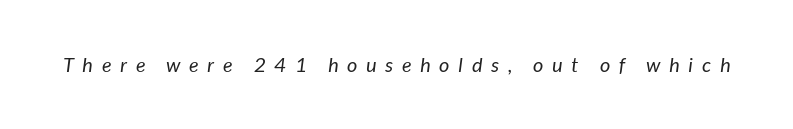
Short note: letters widely spaced. The cut favours lightness, reaching ordinary text weight at its darkest. Beneath every word, the page is bare.
